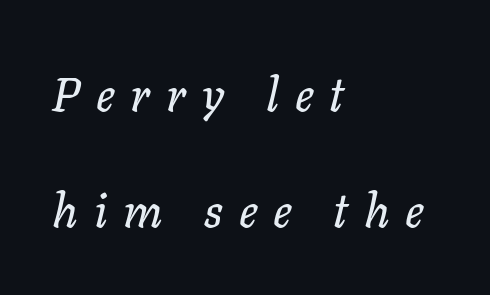
{"italic": "yes", "lean": "right", "slant_degrees": 11, "width": "normal", "stroke_contrast": "low", "x_height": "medium", "monospaced": "no", "underline": "no", "align": "left", "line_spacing": "loose", "line_spacing_ratio": 2.46, "letter_spacing": "wide", "letter_spacing_em": 0.34, "glyph_px": 47}
